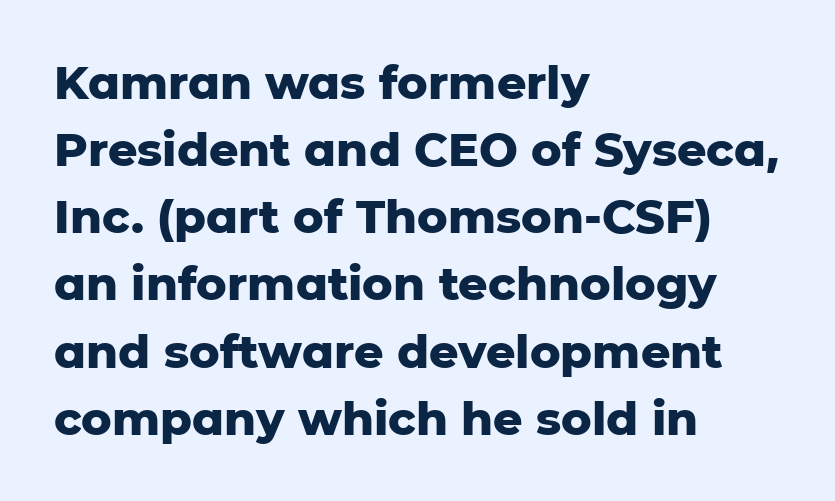
{"serif": "no", "italic": "no", "bold": "yes", "weight": "heavy", "width": "normal", "stroke_contrast": "low", "x_height": "medium", "monospaced": "no", "underline": "no", "align": "left", "line_spacing": "normal", "line_spacing_ratio": 1.46, "letter_spacing": "normal", "letter_spacing_em": 0.0, "glyph_px": 46}
